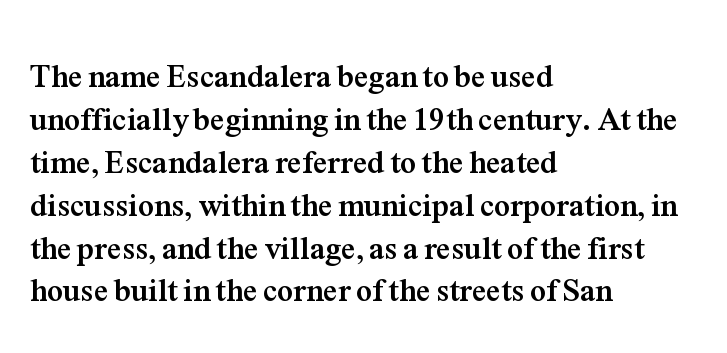
The image shows 32 px semibold serif type, upright; set left-aligned, normal line spacing (1.34x), normal letter spacing, not underlined; medium stroke contrast and a medium x-height.
